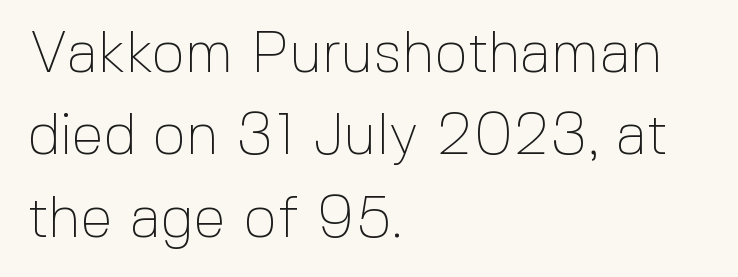
Q: Is the text bold? A: No.
Q: Is the text italic (slanted)? A: No, it is upright.
Q: Is the typeface a serif or a sans-serif typeface? A: Sans-serif.
Q: Is the text underlined? A: No.
Q: How is the paragraph aligned? A: Left-aligned.
Q: Is the spacing between letters normal or unusually wide? A: Normal.
Q: Is the spacing between lines tight, normal or loose? A: Normal.
Q: Width (condensed, normal, or wide)? A: Normal.
Q: x-height? A: Medium.
Q: Monospaced? A: No.
